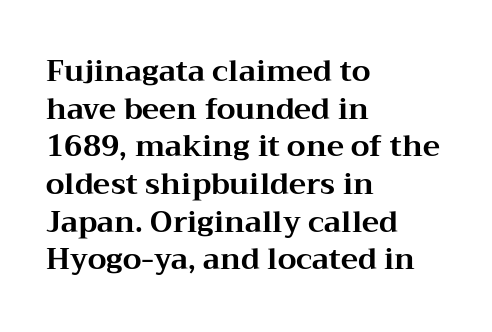
The image shows 29 px bold, wide serif type, upright; set left-aligned, normal line spacing (1.3x), normal letter spacing, not underlined; medium stroke contrast and a medium x-height.
